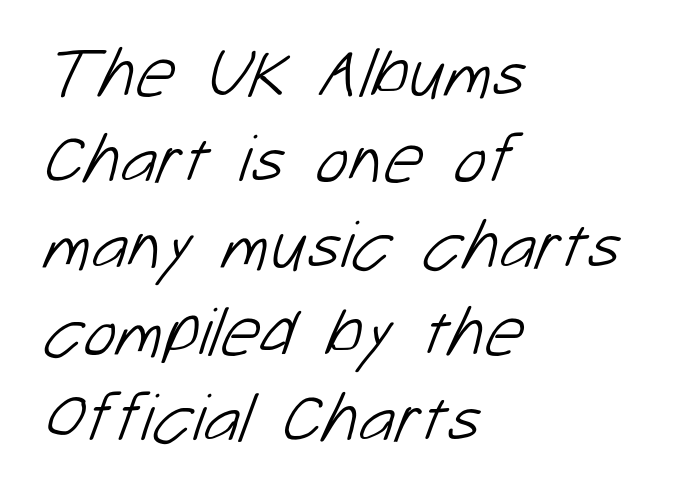
Q: Is the text bold? A: No.
Q: Is the typeface a serif or a sans-serif typeface? A: Sans-serif.
Q: Is the text underlined? A: No.
Q: How is the paragraph aligned? A: Left-aligned.
Q: Is the spacing between letters normal or unusually wide? A: Normal.
Q: Is the spacing between lines tight, normal or loose? A: Normal.
Q: Width (condensed, normal, or wide)? A: Normal.
Q: Stroke contrast? A: Low.
Q: x-height? A: Medium.
Q: Monospaced? A: No.
